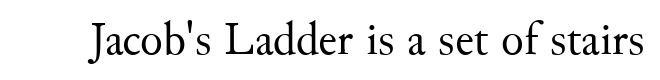
{"serif": "yes", "italic": "no", "bold": "no", "weight": "regular", "width": "normal", "stroke_contrast": "medium", "x_height": "small", "monospaced": "no", "underline": "no", "letter_spacing": "normal", "letter_spacing_em": 0.0, "glyph_px": 47}
